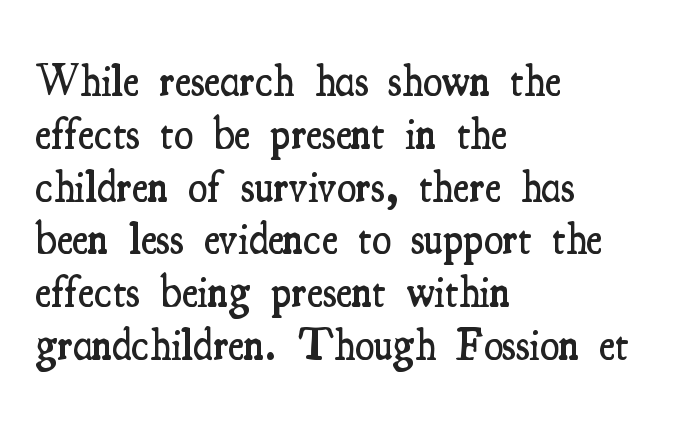
Q: Is the text bold? A: Semi-bold.
Q: Is the text italic (slanted)? A: No, it is upright.
Q: Is the typeface a serif or a sans-serif typeface? A: Serif.
Q: Is the text underlined? A: No.
Q: How is the paragraph aligned? A: Left-aligned.
Q: Is the spacing between letters normal or unusually wide? A: Normal.
Q: Width (condensed, normal, or wide)? A: Condensed.
Q: Stroke contrast? A: Medium.
Q: x-height? A: Small.
Q: Monospaced? A: No.
